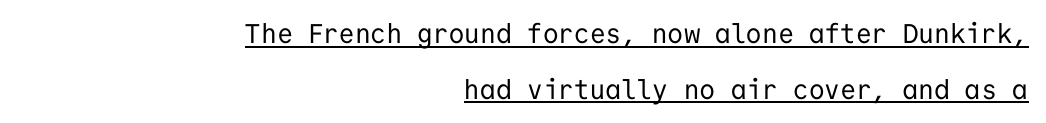
The image shows 27 px text type, upright; set right-aligned, loose line spacing (2.06x), normal letter spacing, underlined.
